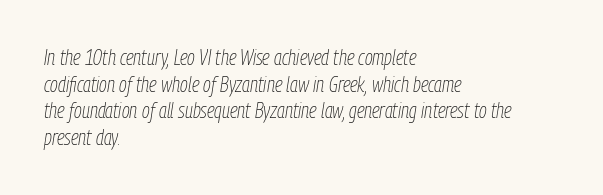
Q: Is the text bold? A: No.
Q: Is the text italic (slanted)? A: Yes, it leans right by about 9 degrees.
Q: Is the text underlined? A: No.
Q: How is the paragraph aligned? A: Left-aligned.
Q: Is the spacing between letters normal or unusually wide? A: Normal.
Q: Is the spacing between lines tight, normal or loose? A: Normal.
